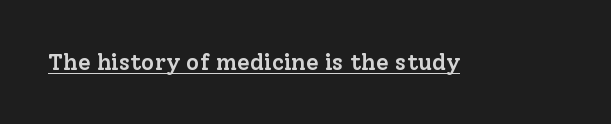
Q: Is the text bold? A: Semi-bold.
Q: Is the text italic (slanted)? A: No, it is upright.
Q: Is the text underlined? A: Yes.
Q: Is the spacing between letters normal or unusually wide? A: Normal.
